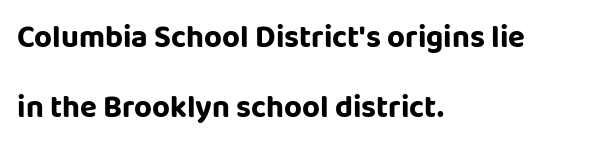
Q: Is the text italic (slanted)? A: No, it is upright.
Q: Is the typeface a serif or a sans-serif typeface? A: Sans-serif.
Q: Is the text underlined? A: No.
Q: How is the paragraph aligned? A: Left-aligned.
Q: Is the spacing between letters normal or unusually wide? A: Normal.
Q: Is the spacing between lines tight, normal or loose? A: Loose.
Q: Width (condensed, normal, or wide)? A: Normal.
Q: Stroke contrast? A: Low.
Q: x-height? A: Large.
Q: Monospaced? A: No.
